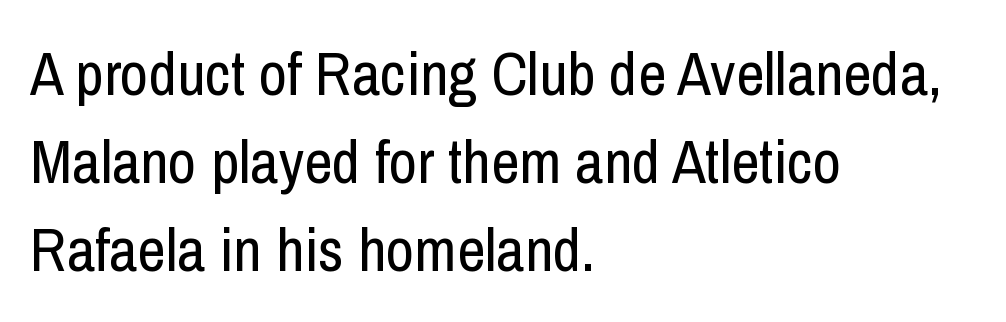
Q: Is the text bold? A: No.
Q: Is the text italic (slanted)? A: No, it is upright.
Q: Is the typeface a serif or a sans-serif typeface? A: Sans-serif.
Q: Is the text underlined? A: No.
Q: How is the paragraph aligned? A: Left-aligned.
Q: Is the spacing between letters normal or unusually wide? A: Normal.
Q: Is the spacing between lines tight, normal or loose? A: Normal.
Q: Width (condensed, normal, or wide)? A: Condensed.
Q: Stroke contrast? A: Low.
Q: x-height? A: Medium.
Q: Monospaced? A: No.
